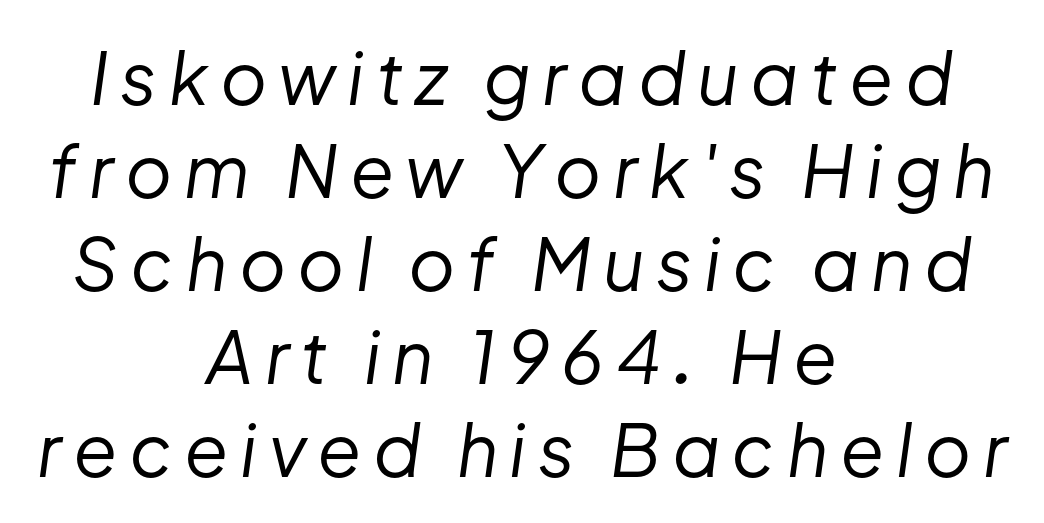
Q: Is the text bold? A: No.
Q: Is the text italic (slanted)? A: Yes, it leans right by about 8 degrees.
Q: Is the text underlined? A: No.
Q: How is the paragraph aligned? A: Centered.
Q: Is the spacing between lines tight, normal or loose? A: Normal.
Q: Width (condensed, normal, or wide)? A: Normal.
Q: Stroke contrast? A: Low.
Q: x-height? A: Medium.
Q: Monospaced? A: No.
